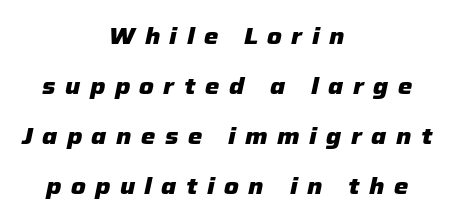
Q: Is the text bold? A: Yes.
Q: Is the text italic (slanted)? A: Yes, it leans right by about 12 degrees.
Q: Is the text underlined? A: No.
Q: How is the paragraph aligned? A: Centered.
Q: Is the spacing between letters normal or unusually wide? A: Unusually wide.
Q: Is the spacing between lines tight, normal or loose? A: Loose.
